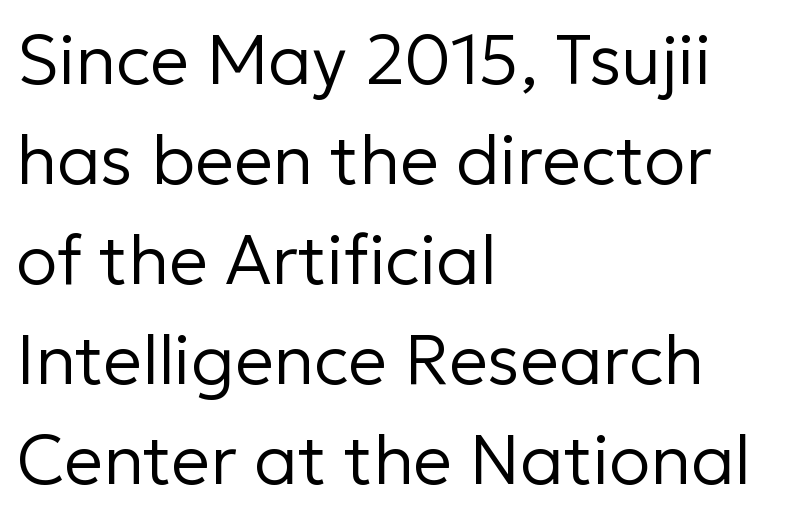
Q: Is the text bold? A: No.
Q: Is the text italic (slanted)? A: No, it is upright.
Q: Is the typeface a serif or a sans-serif typeface? A: Sans-serif.
Q: Is the text underlined? A: No.
Q: How is the paragraph aligned? A: Left-aligned.
Q: Is the spacing between letters normal or unusually wide? A: Normal.
Q: Is the spacing between lines tight, normal or loose? A: Normal.
Q: Width (condensed, normal, or wide)? A: Normal.
Q: Stroke contrast? A: Low.
Q: x-height? A: Medium.
Q: Monospaced? A: No.
